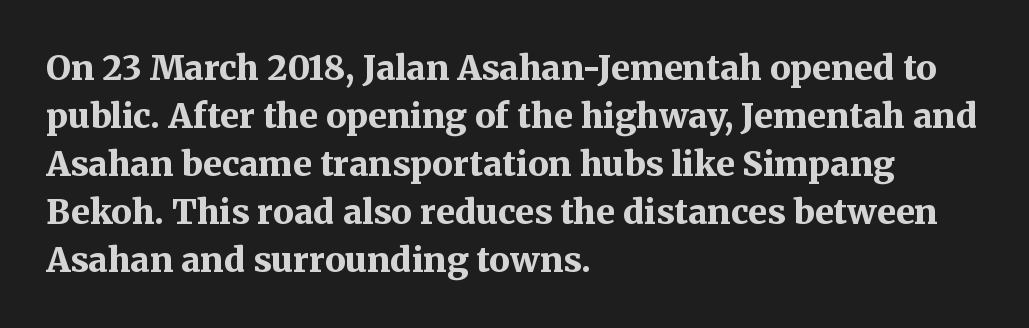
Q: Is the text bold? A: Yes.
Q: Is the text italic (slanted)? A: No, it is upright.
Q: Is the typeface a serif or a sans-serif typeface? A: Serif.
Q: Is the text underlined? A: No.
Q: How is the paragraph aligned? A: Left-aligned.
Q: Is the spacing between letters normal or unusually wide? A: Normal.
Q: Is the spacing between lines tight, normal or loose? A: Normal.
Q: Width (condensed, normal, or wide)? A: Normal.
Q: Stroke contrast? A: Medium.
Q: x-height? A: Medium.
Q: Monospaced? A: No.
